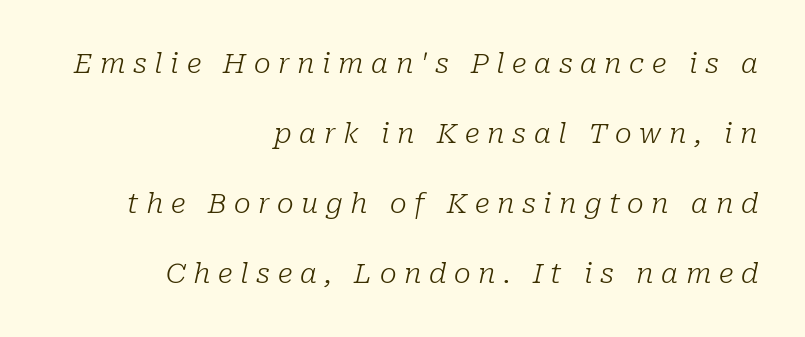
Q: Is the text bold? A: No.
Q: Is the text italic (slanted)? A: Yes, it leans right by about 10 degrees.
Q: Is the typeface a serif or a sans-serif typeface? A: Serif.
Q: Is the text underlined? A: No.
Q: How is the paragraph aligned? A: Right-aligned.
Q: Is the spacing between letters normal or unusually wide? A: Unusually wide.
Q: Is the spacing between lines tight, normal or loose? A: Loose.
Q: Width (condensed, normal, or wide)? A: Normal.
Q: Stroke contrast? A: Low.
Q: x-height? A: Medium.
Q: Monospaced? A: No.
